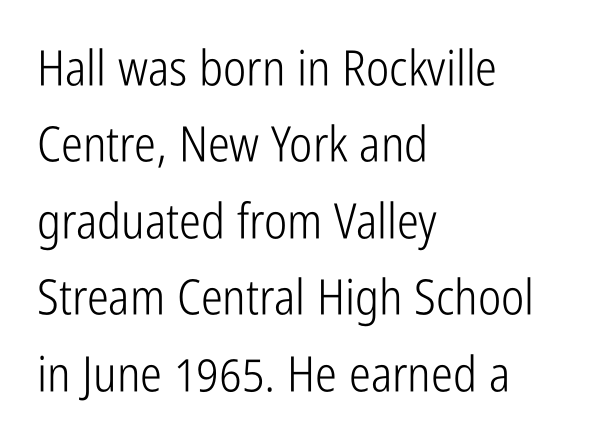
Q: Is the text bold? A: No.
Q: Is the text italic (slanted)? A: No, it is upright.
Q: Is the typeface a serif or a sans-serif typeface? A: Sans-serif.
Q: Is the text underlined? A: No.
Q: How is the paragraph aligned? A: Left-aligned.
Q: Is the spacing between letters normal or unusually wide? A: Normal.
Q: Is the spacing between lines tight, normal or loose? A: Normal.
Q: Width (condensed, normal, or wide)? A: Condensed.
Q: Stroke contrast? A: Low.
Q: x-height? A: Medium.
Q: Monospaced? A: No.
